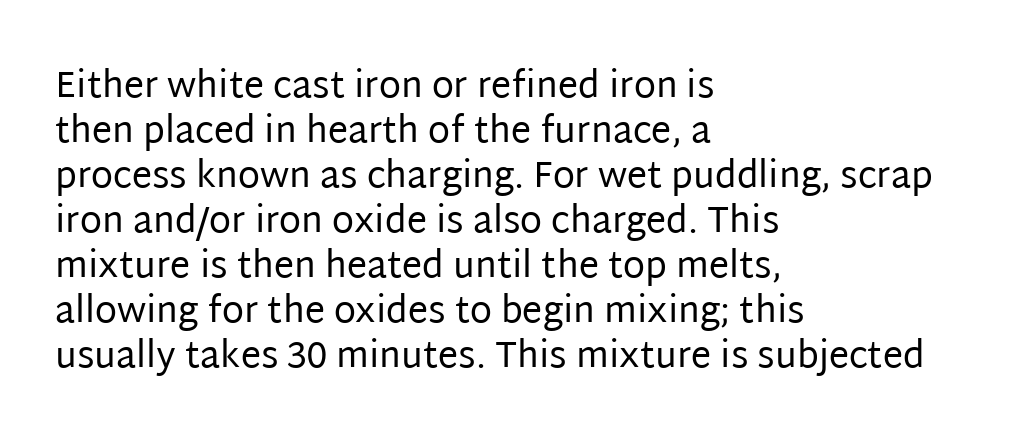
Q: Is the text bold? A: No.
Q: Is the text italic (slanted)? A: No, it is upright.
Q: Is the typeface a serif or a sans-serif typeface? A: Sans-serif.
Q: Is the text underlined? A: No.
Q: How is the paragraph aligned? A: Left-aligned.
Q: Is the spacing between letters normal or unusually wide? A: Normal.
Q: Is the spacing between lines tight, normal or loose? A: Normal.
Q: Width (condensed, normal, or wide)? A: Normal.
Q: Stroke contrast? A: Low.
Q: x-height? A: Large.
Q: Monospaced? A: No.
